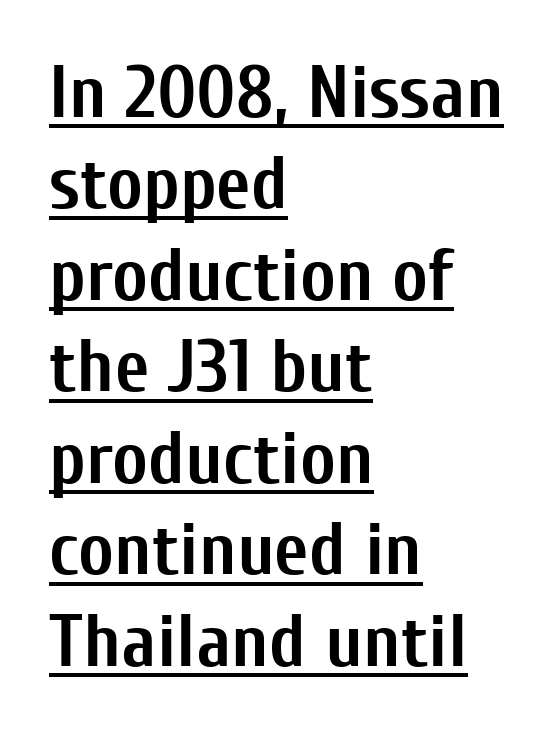
{"serif": "no", "italic": "no", "bold": "yes", "weight": "semibold", "width": "condensed", "stroke_contrast": "low", "x_height": "medium", "monospaced": "no", "underline": "yes", "align": "left", "line_spacing_ratio": 1.22, "letter_spacing": "normal", "letter_spacing_em": 0.0, "glyph_px": 75}
